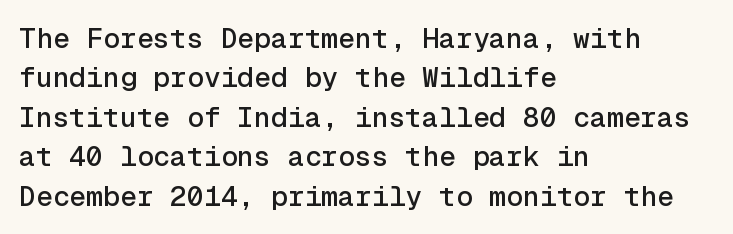
A classic flush-left, rag-right setting is used for this passage. Only glyphs here, with clear space below each row. Monospaced: the letters line up in strict vertical columns. Each new line begins a customary step beneath the previous one. These lines keep a tight, regular rhythm from letter to letter. The typeface chosen for these lines omits serifs.
